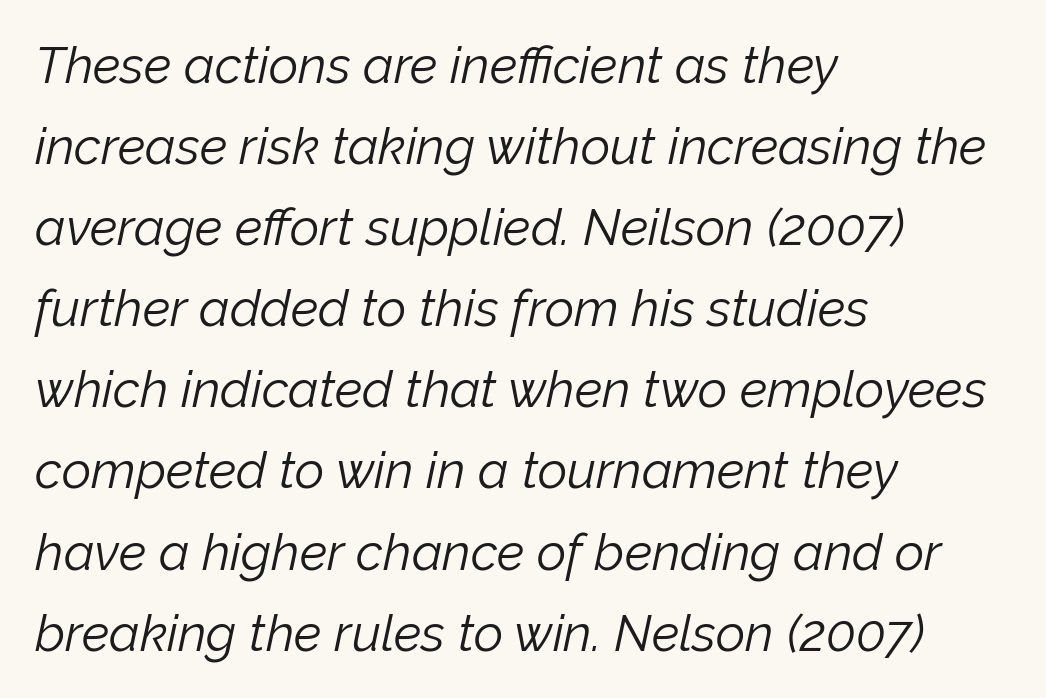
{"italic": "yes", "lean": "right", "slant_degrees": 12, "bold": "no", "weight": "light", "width": "normal", "stroke_contrast": "low", "x_height": "medium", "monospaced": "no", "underline": "no", "align": "left", "line_spacing": "normal", "line_spacing_ratio": 1.59, "letter_spacing": "normal", "letter_spacing_em": 0.0, "glyph_px": 51}
